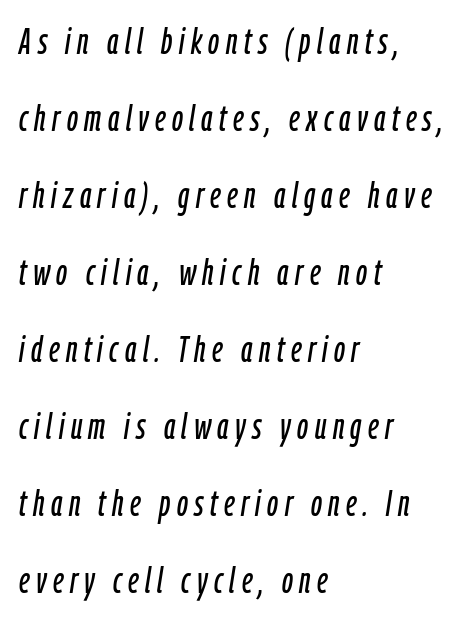
Looks like regular typesetting: each glyph gets only the width it needs. Airy leading. Does the lettering tilt? It does — this is italic. Short and long lines alike share a common starting point at left. Descenders hang freely into open space.
